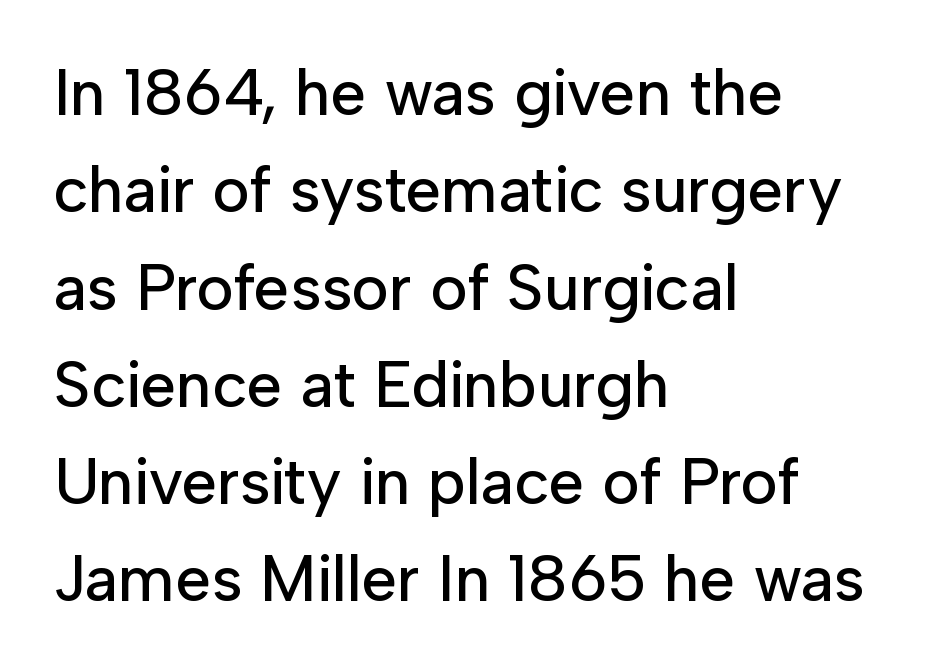
Q: Is the text italic (slanted)? A: No, it is upright.
Q: Is the typeface a serif or a sans-serif typeface? A: Sans-serif.
Q: Is the text underlined? A: No.
Q: How is the paragraph aligned? A: Left-aligned.
Q: Is the spacing between letters normal or unusually wide? A: Normal.
Q: Is the spacing between lines tight, normal or loose? A: Normal.
Q: Width (condensed, normal, or wide)? A: Normal.
Q: Stroke contrast? A: Low.
Q: x-height? A: Medium.
Q: Monospaced? A: No.
